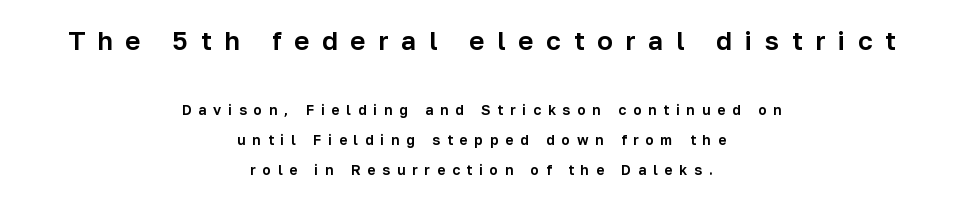
Bare-footed words on every line. Look at the glyph heights: the upper group is clearly the bigger setting. If you folded the block vertically in half, each line would mirror itself in length. How would I describe the line gaps? Wide and relaxed.
